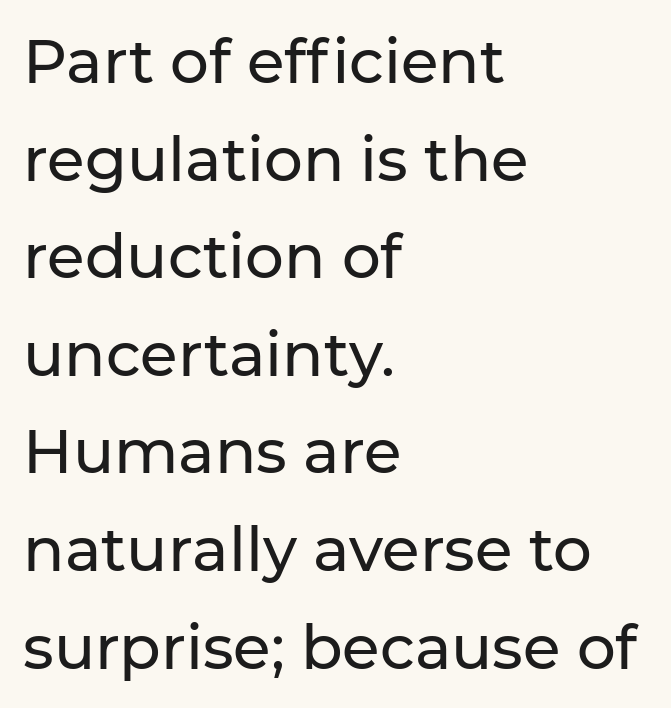
The image shows 61 px sans-serif type, upright; set left-aligned, normal line spacing (1.6x), normal letter spacing, not underlined; low stroke contrast and a medium x-height.
